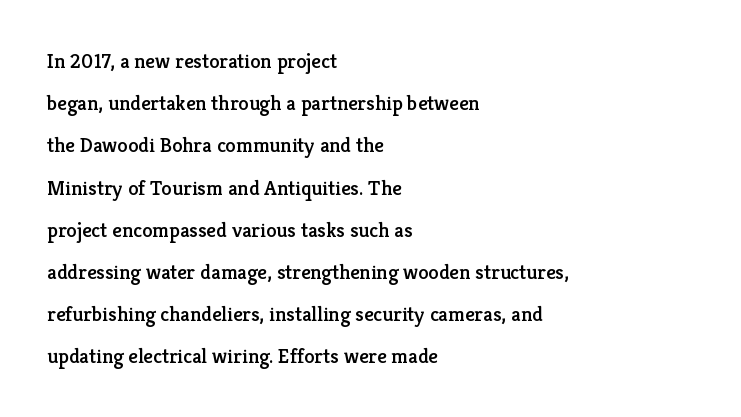
The foot of each line stays bare and open. The tracking reads as untouched default to a designer's eye. These lines were composed using upright roman letters. These lines stack with their left ends in a neat column. Summary of vertical rhythm: relaxed, with wide interline spacing.
